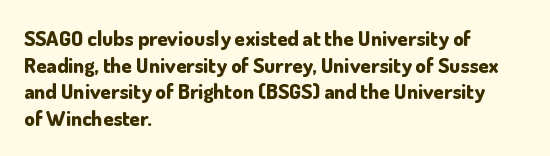
Q: Is the text bold? A: Yes.
Q: Is the text italic (slanted)? A: No, it is upright.
Q: Is the text underlined? A: No.
Q: How is the paragraph aligned? A: Left-aligned.
Q: Is the spacing between letters normal or unusually wide? A: Normal.
Q: Is the spacing between lines tight, normal or loose? A: Normal.
